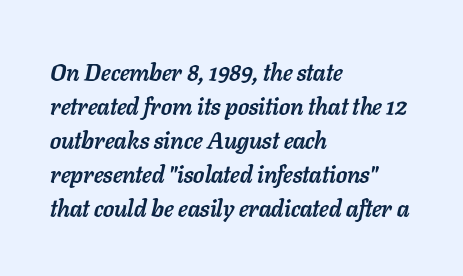
Q: Is the text bold? A: Yes.
Q: Is the text italic (slanted)? A: Yes, it leans right by about 11 degrees.
Q: Is the text underlined? A: No.
Q: How is the paragraph aligned? A: Left-aligned.
Q: Is the spacing between letters normal or unusually wide? A: Normal.
Q: Is the spacing between lines tight, normal or loose? A: Normal.
